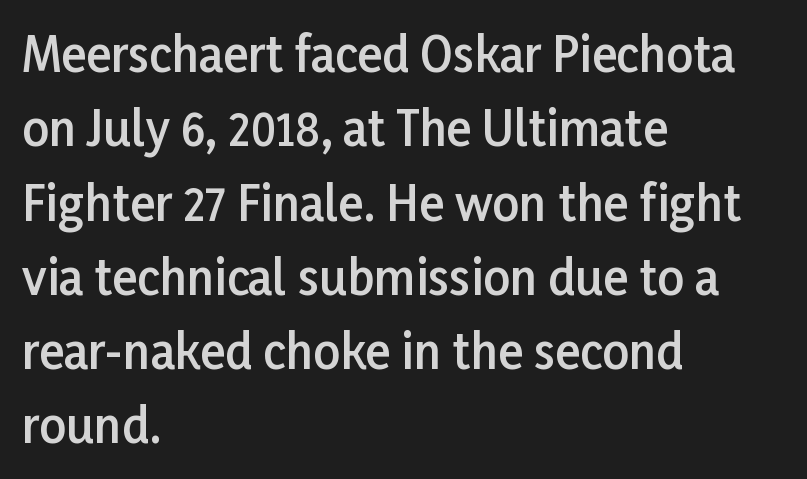
Q: Is the text bold? A: Semi-bold.
Q: Is the text italic (slanted)? A: No, it is upright.
Q: Is the typeface a serif or a sans-serif typeface? A: Sans-serif.
Q: Is the text underlined? A: No.
Q: How is the paragraph aligned? A: Left-aligned.
Q: Is the spacing between letters normal or unusually wide? A: Normal.
Q: Is the spacing between lines tight, normal or loose? A: Normal.
Q: Width (condensed, normal, or wide)? A: Normal.
Q: Stroke contrast? A: Low.
Q: x-height? A: Medium.
Q: Monospaced? A: No.
